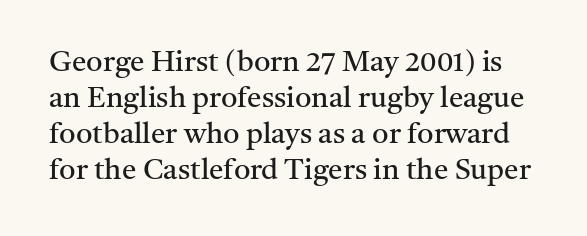
Q: Is the text bold? A: No.
Q: Is the text italic (slanted)? A: No, it is upright.
Q: Is the typeface a serif or a sans-serif typeface? A: Serif.
Q: Is the text underlined? A: No.
Q: Is the spacing between letters normal or unusually wide? A: Normal.
Q: Width (condensed, normal, or wide)? A: Normal.
Q: Stroke contrast? A: Medium.
Q: x-height? A: Medium.
Q: Monospaced? A: No.
